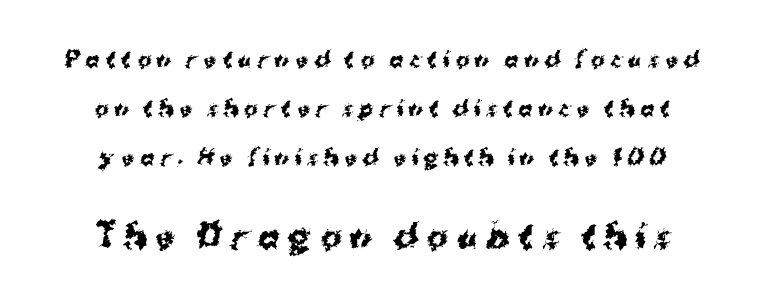
The image shows 32 px bold sans-serif type; set loose line spacing (2.34x), unusually wide letter spacing (+0.27 em), not underlined; the second (bottom) block is 1.52x larger; medium stroke contrast and a medium x-height.
